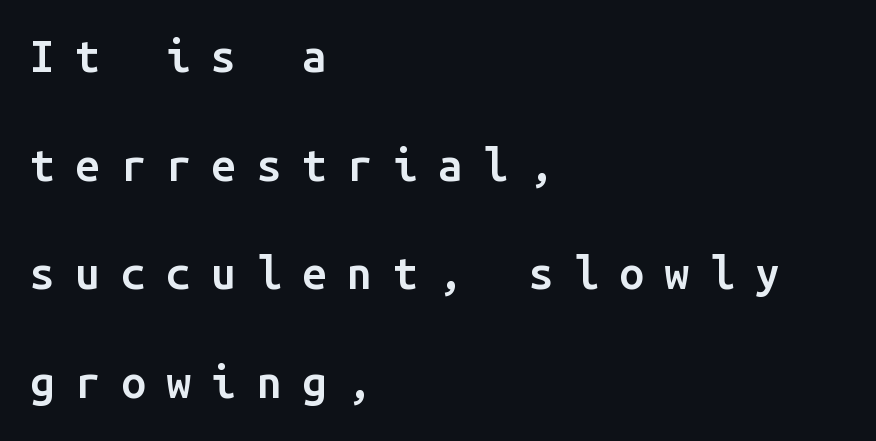
Every row of glyphs begins at an identical x-position on the left. Is there much room between lines? Yes — plenty of vertical air separates them. The font family rendered here belongs to the sans-serif group. Style check: upright. Clear beneath every line of the passage.
